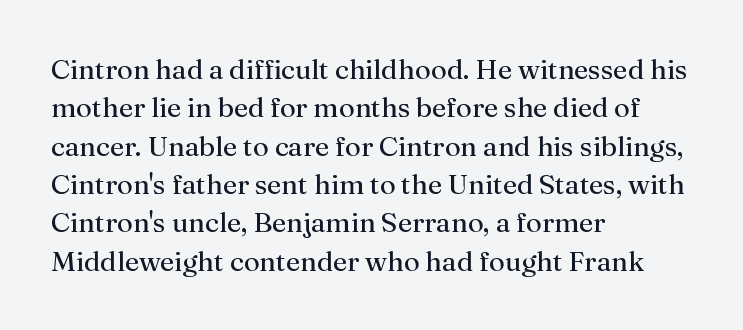
Quick note: interline space is typical. The space directly below the letters is spotless. Are there feet on the stems? There are — it's a serif. Weight: in the light-to-regular range. Is there any slant? The stems are plumb. This rendering uses left alignment, leaving the right contour irregular.
